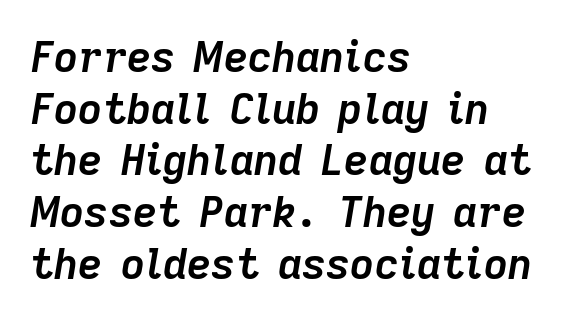
{"italic": "yes", "lean": "right", "slant_degrees": 9, "bold": "yes", "weight": "semibold", "width": "normal", "stroke_contrast": "low", "x_height": "medium", "monospaced": "no", "underline": "no", "align": "left", "line_spacing_ratio": 1.23, "letter_spacing": "normal", "letter_spacing_em": 0.0, "glyph_px": 42}
